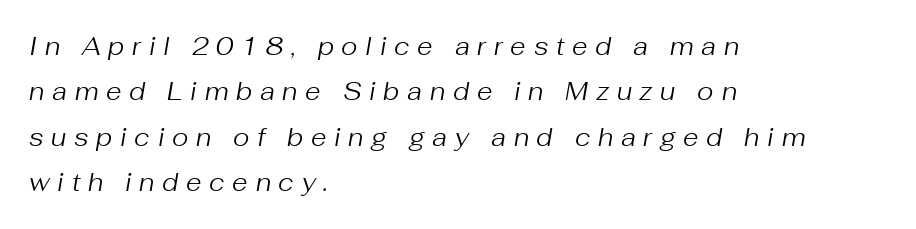
{"italic": "yes", "lean": "right", "slant_degrees": 10, "bold": "no", "underline": "no", "align": "left", "line_spacing_ratio": 1.82, "letter_spacing": "wide", "letter_spacing_em": 0.31, "glyph_px": 25}
